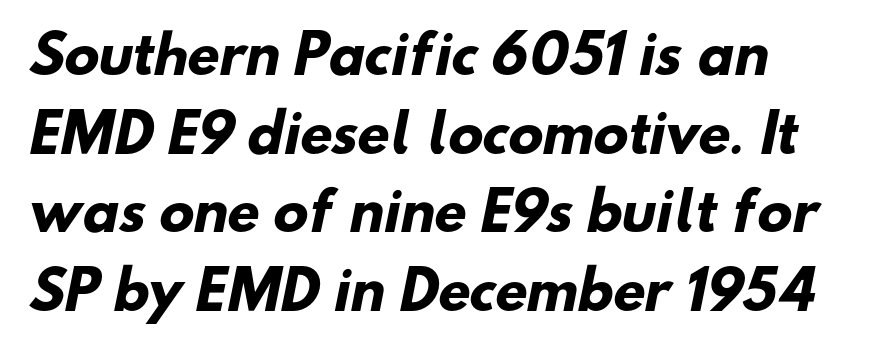
What's the leading like? Ordinary, nothing unusual. Each glyph is drawn with heavy, bold strokes. Each row of text sits above clean, open space. Reading down the block, your eye returns to a fixed left position each line.
